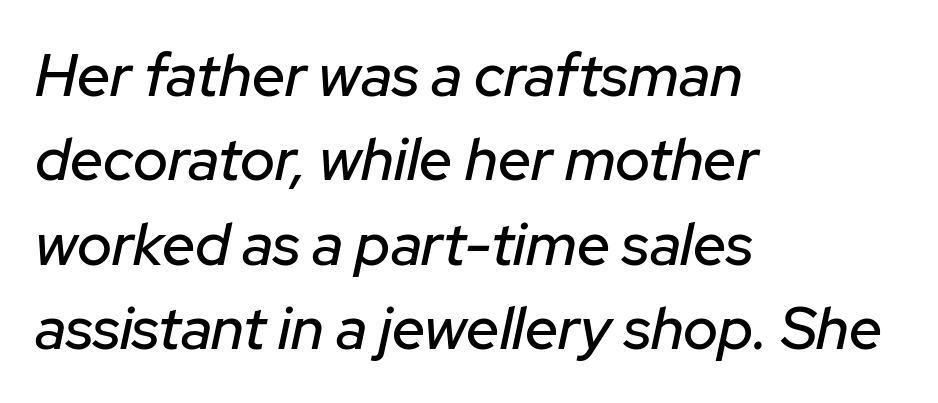
Q: Is the text italic (slanted)? A: Yes, it leans right by about 12 degrees.
Q: Is the text underlined? A: No.
Q: How is the paragraph aligned? A: Left-aligned.
Q: Is the spacing between letters normal or unusually wide? A: Normal.
Q: Is the spacing between lines tight, normal or loose? A: Normal.
Q: Width (condensed, normal, or wide)? A: Normal.
Q: Stroke contrast? A: Low.
Q: x-height? A: Medium.
Q: Monospaced? A: No.
